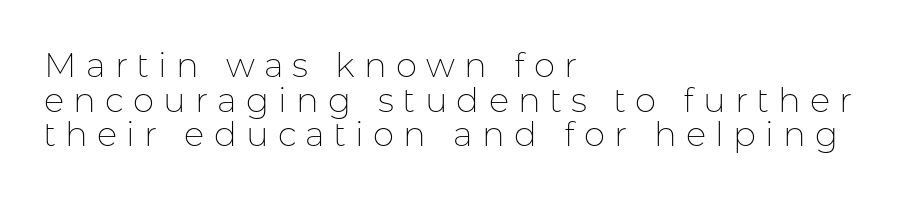
Is there much room between lines? No — they nearly touch. A sans-serif font was chosen for this passage. The lines are quadded left. This is not heavy type; no bold has been used. The letters are spread apart with noticeably loose tracking.
